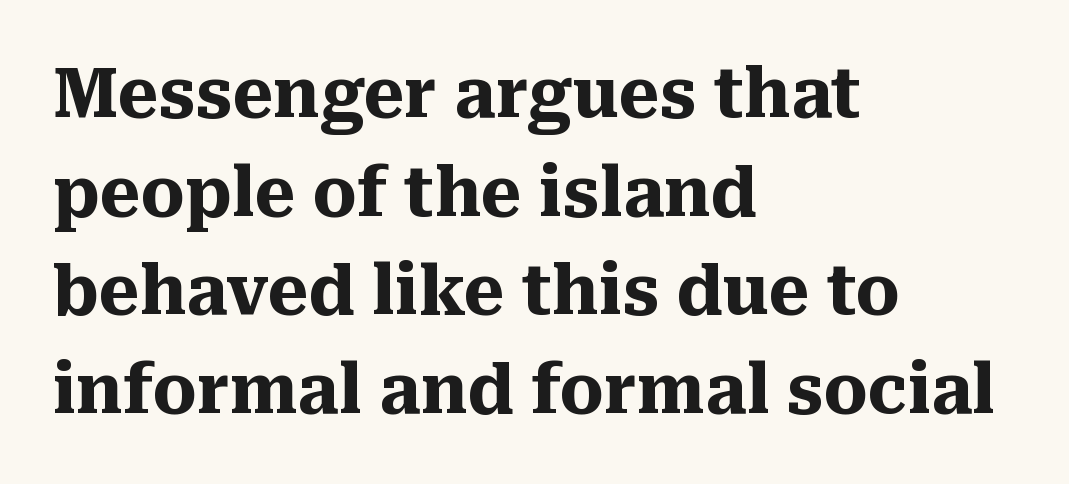
{"serif": "yes", "italic": "no", "bold": "yes", "weight": "heavy", "width": "normal", "stroke_contrast": "medium", "x_height": "medium", "monospaced": "no", "underline": "no", "align": "left", "line_spacing": "normal", "line_spacing_ratio": 1.43, "letter_spacing": "normal", "letter_spacing_em": 0.0, "glyph_px": 69}
